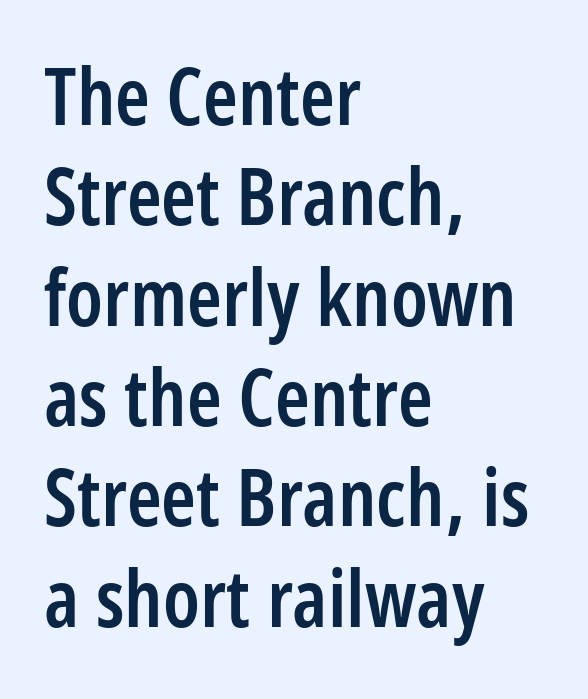
{"serif": "no", "italic": "no", "bold": "semi", "weight": "semibold", "width": "condensed", "stroke_contrast": "low", "x_height": "medium", "monospaced": "no", "underline": "no", "align": "left", "line_spacing": "normal", "line_spacing_ratio": 1.27, "letter_spacing": "normal", "letter_spacing_em": 0.0, "glyph_px": 79}
